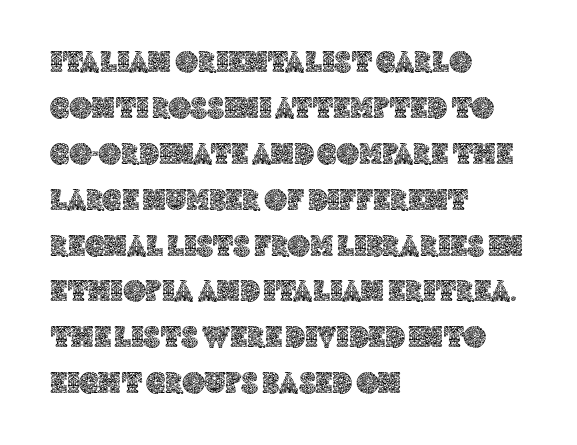
The image shows 31 px text type, upright; set left-aligned, normal line spacing (1.48x), normal letter spacing, not underlined; a large x-height.
